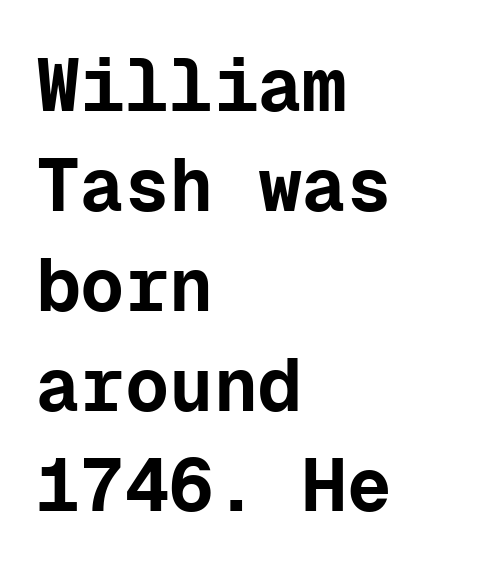
Does the type have serifs? No, each stem ends abruptly. One glance says typical: line gaps are just what's usual. Do the characters align in a grid? Yes, the font is monospaced. I'd describe the lettering as bold — thick and assertive. Check under the words: just untouched page. If you drew a line through each stem, it would be perfectly vertical.
